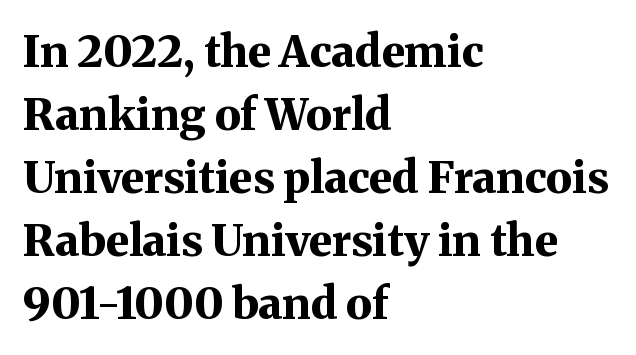
Q: Is the text bold? A: Yes.
Q: Is the text italic (slanted)? A: No, it is upright.
Q: Is the typeface a serif or a sans-serif typeface? A: Serif.
Q: Is the text underlined? A: No.
Q: How is the paragraph aligned? A: Left-aligned.
Q: Is the spacing between letters normal or unusually wide? A: Normal.
Q: Is the spacing between lines tight, normal or loose? A: Normal.
Q: Width (condensed, normal, or wide)? A: Normal.
Q: Stroke contrast? A: Medium.
Q: x-height? A: Medium.
Q: Monospaced? A: No.
